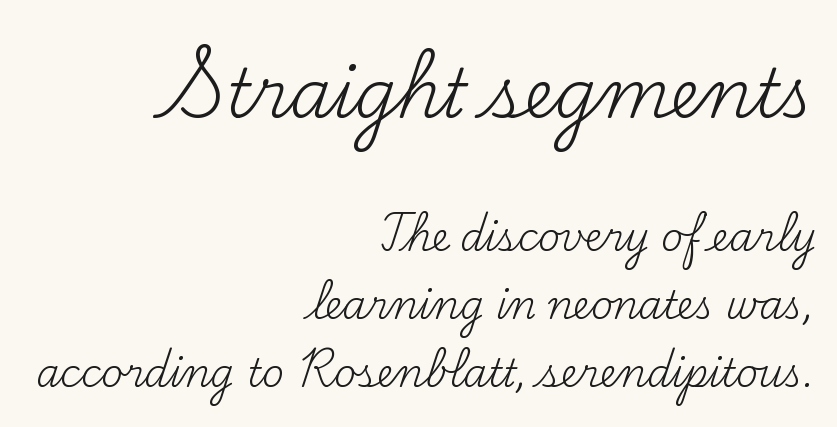
{"serif": "yes", "bold": "no", "weight": "regular", "width": "normal", "stroke_contrast": "medium", "x_height": "small", "monospaced": "no", "underline": "no", "align": "right", "line_spacing_ratio": 1.79, "letter_spacing": "normal", "letter_spacing_em": 0.0, "larger_block": "first", "size_ratio": 1.76, "glyph_px": 67}
